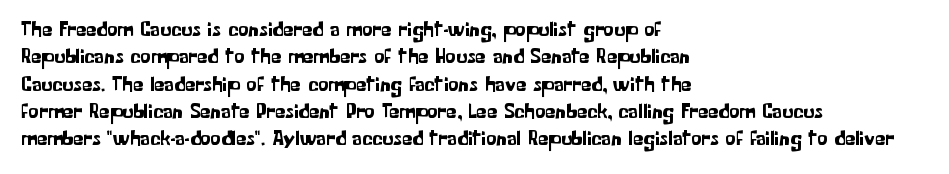
{"italic": "no", "underline": "no", "align": "left", "line_spacing": "normal", "line_spacing_ratio": 1.3, "letter_spacing": "normal", "letter_spacing_em": 0.0, "glyph_px": 21}
